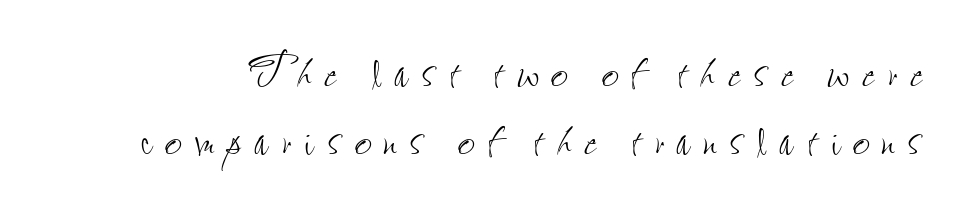
Bold? No — there's no thickening of the strokes. Each row of text sits above clean, open space. A typesetter would call this proportional, since set widths differ per character. Tightly led — the rows are bunched.
